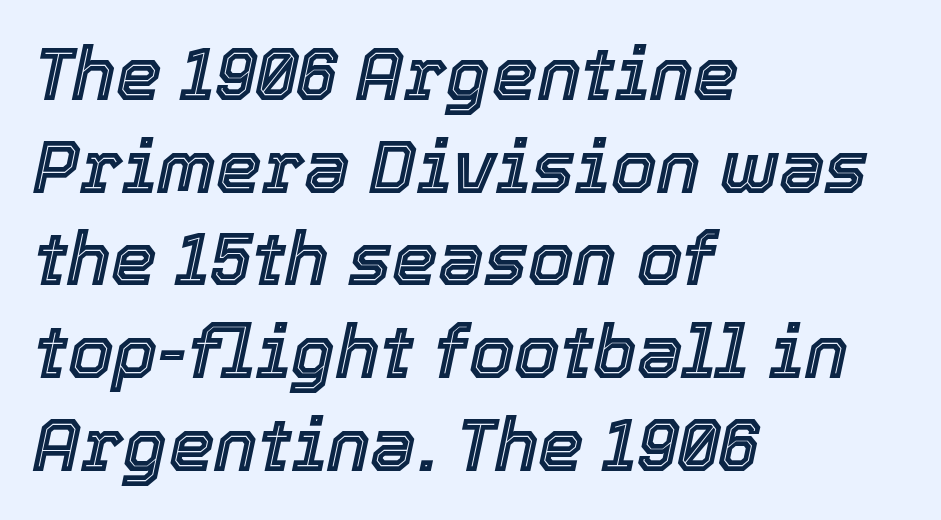
Short and long lines alike share a common starting point at left. A typesetter would mark this as italic. These lines are rendered in a variable-pitch font. Observe the ordinary spacing: letters are neighbours, not strangers.
